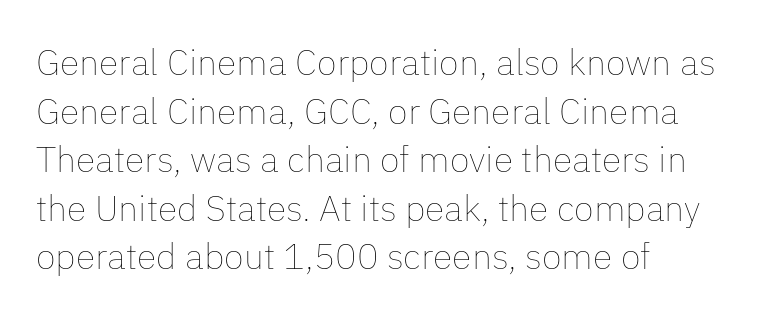
No heavy texture on the line: the type isn't bold. Line spacing here is normal. Standard letterfit; no display-style spreading of the glyphs. Is this a fixed-width face? No — the glyphs have proportional, varying widths. Quick note: underline off.
